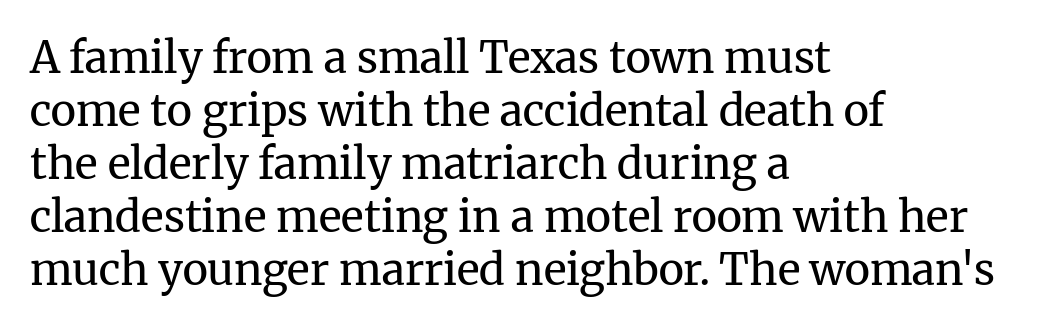
{"serif": "yes", "italic": "no", "bold": "no", "weight": "regular", "width": "normal", "stroke_contrast": "medium", "x_height": "medium", "monospaced": "no", "underline": "no", "align": "left", "line_spacing_ratio": 1.23, "letter_spacing": "normal", "letter_spacing_em": 0.0, "glyph_px": 43}
